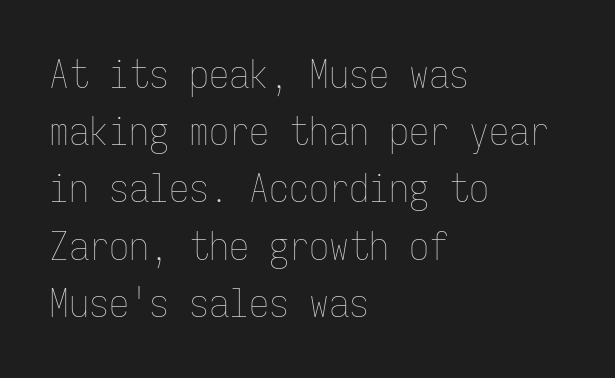
Q: Is the text bold? A: No.
Q: Is the text italic (slanted)? A: No, it is upright.
Q: Is the text underlined? A: No.
Q: How is the paragraph aligned? A: Left-aligned.
Q: Is the spacing between letters normal or unusually wide? A: Normal.
Q: Is the spacing between lines tight, normal or loose? A: Normal.
Q: Width (condensed, normal, or wide)? A: Condensed.
Q: Stroke contrast? A: Low.
Q: x-height? A: Medium.
Q: Monospaced? A: Yes.
